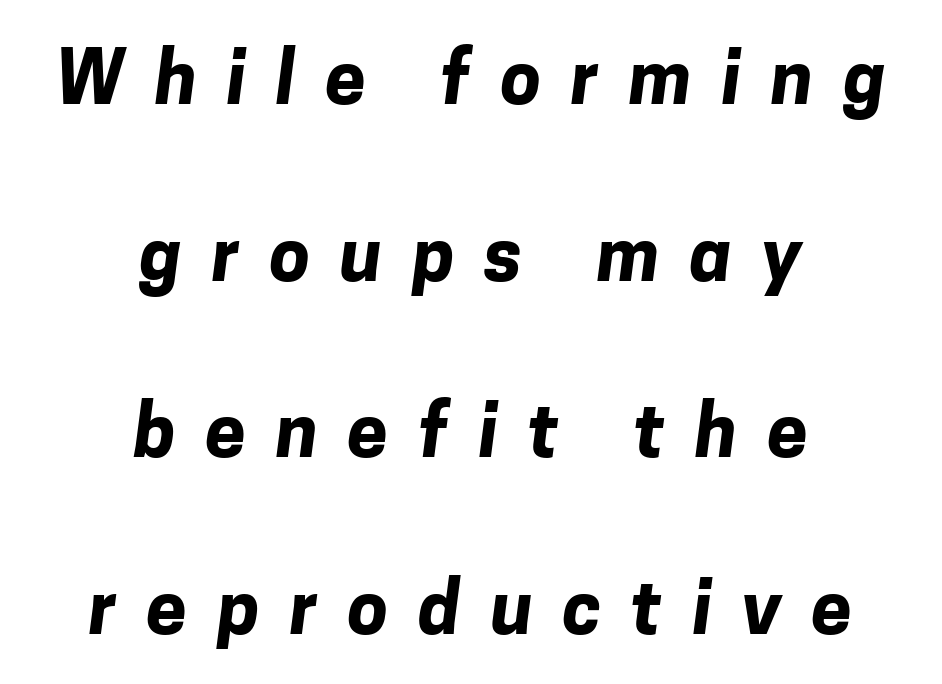
{"serif": "no", "bold": "yes", "weight": "bold", "width": "normal", "stroke_contrast": "low", "x_height": "medium", "monospaced": "no", "underline": "no", "align": "center", "line_spacing": "loose", "line_spacing_ratio": 2.42, "letter_spacing": "wide", "letter_spacing_em": 0.41, "glyph_px": 73}
